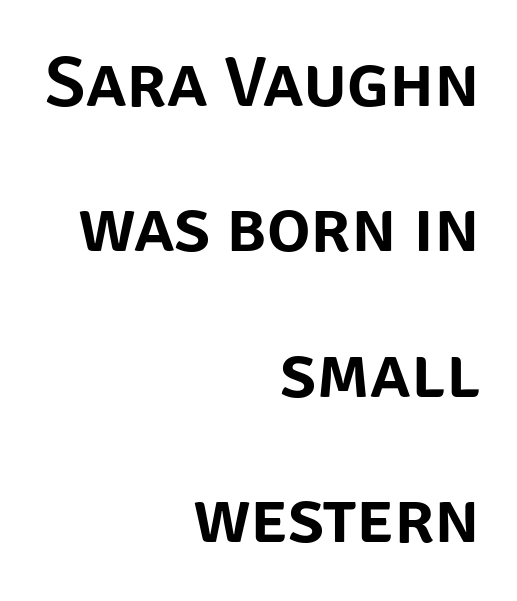
The image shows 73 px sans-serif type, upright; set right-aligned, loose line spacing (1.99x), normal letter spacing, not underlined; low stroke contrast and a large x-height.
